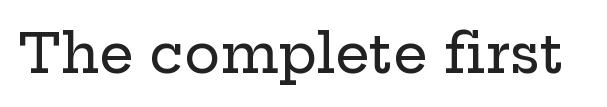
Character widths vary here, with narrow letters taking less room than wide ones. Honestly, there is no underline to notice here at all. Unlike italic type, these characters show no tilt at all. Nothing unusual about the tracking: characters are spaced as the font intends.
